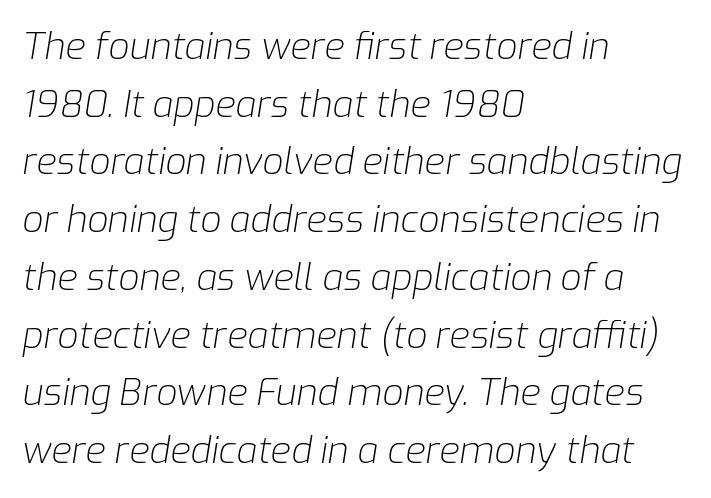
Q: Is the text bold? A: No.
Q: Is the text italic (slanted)? A: Yes, it leans right by about 9 degrees.
Q: Is the text underlined? A: No.
Q: How is the paragraph aligned? A: Left-aligned.
Q: Is the spacing between letters normal or unusually wide? A: Normal.
Q: Is the spacing between lines tight, normal or loose? A: Normal.
Q: Width (condensed, normal, or wide)? A: Normal.
Q: Stroke contrast? A: Low.
Q: x-height? A: Medium.
Q: Monospaced? A: No.
